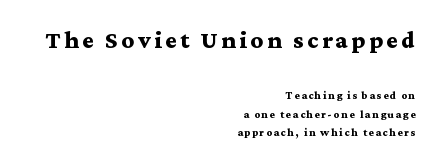
Look at the bottom of the vertical strokes: they flare into serifs here. These lines were composed using upright roman letters. How would I describe the line gaps? Plain and ordinary. These lines are rendered in a variable-pitch font. Caption: upper text group enlarged, lower text group reduced.
